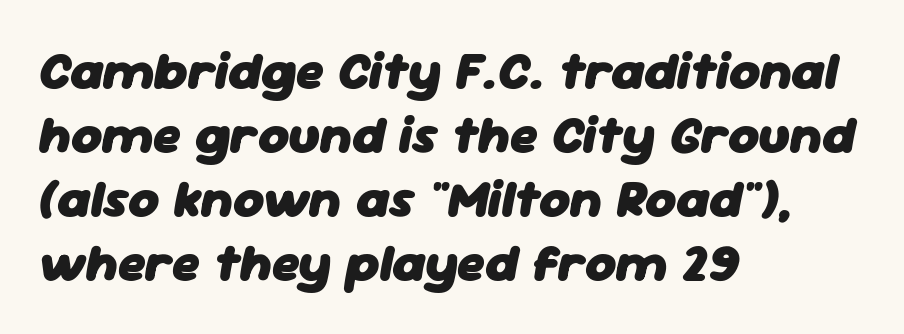
{"italic": "yes", "lean": "right", "slant_degrees": 11, "bold": "yes", "weight": "heavy", "width": "normal", "stroke_contrast": "low", "x_height": "medium", "monospaced": "no", "underline": "no", "align": "left", "line_spacing_ratio": 1.21, "letter_spacing": "normal", "letter_spacing_em": 0.0, "glyph_px": 53}
